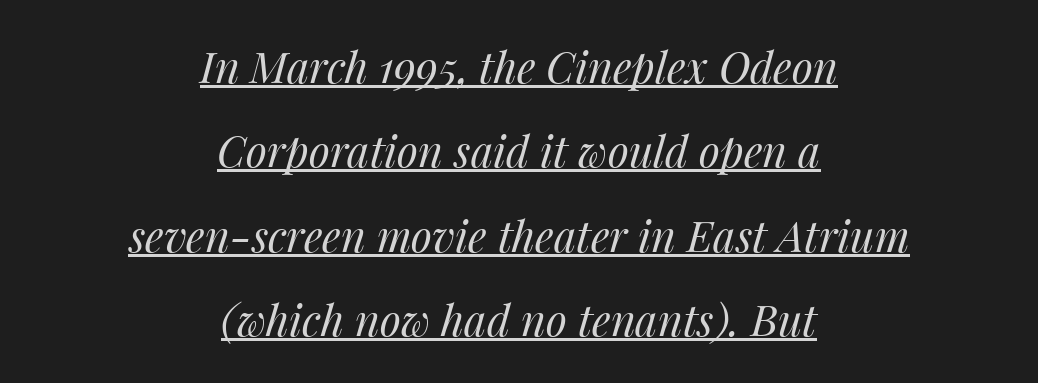
The image shows 43 px regular-weight type, italic (leaning right); set centered, loose line spacing (1.96x), normal letter spacing, underlined; medium stroke contrast and a medium x-height.
